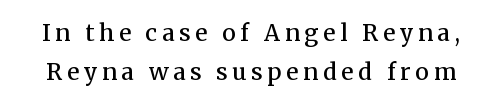
The image shows 23 px text type, upright; set normal line spacing (1.68x), unusually wide letter spacing (+0.21 em), not underlined.
